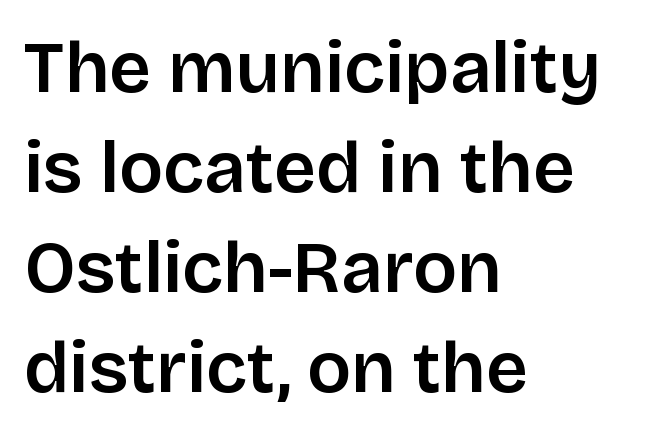
{"serif": "no", "italic": "no", "width": "normal", "stroke_contrast": "low", "x_height": "large", "monospaced": "no", "underline": "no", "align": "left", "line_spacing": "normal", "line_spacing_ratio": 1.37, "letter_spacing": "normal", "letter_spacing_em": 0.0, "glyph_px": 73}
